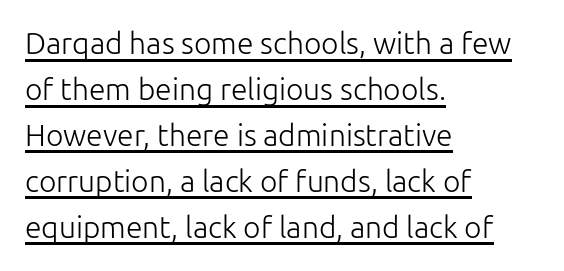
{"serif": "no", "italic": "no", "bold": "no", "weight": "light", "width": "normal", "stroke_contrast": "low", "x_height": "medium", "monospaced": "no", "underline": "yes", "align": "left", "line_spacing": "normal", "line_spacing_ratio": 1.53, "letter_spacing": "normal", "letter_spacing_em": 0.0, "glyph_px": 30}
